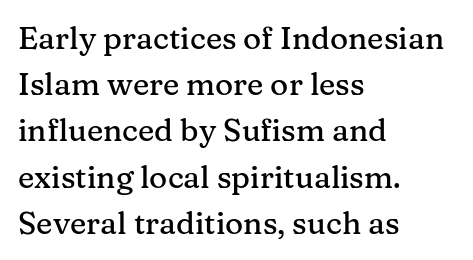
The image shows 31 px serif type, upright; set left-aligned, normal line spacing (1.49x), normal letter spacing, not underlined; medium stroke contrast and a medium x-height.
